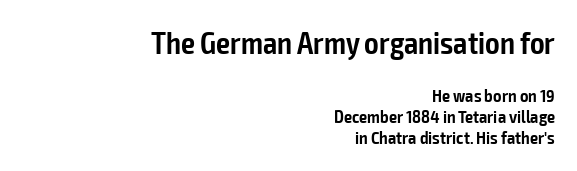
Q: Is the text bold? A: Semi-bold.
Q: Is the text italic (slanted)? A: No, it is upright.
Q: Is the typeface a serif or a sans-serif typeface? A: Sans-serif.
Q: Is the text underlined? A: No.
Q: How is the paragraph aligned? A: Right-aligned.
Q: Is the spacing between letters normal or unusually wide? A: Normal.
Q: Which block of text is set in a larger size, the first (top) or the second (bottom)? A: The first (top) one.
Q: Width (condensed, normal, or wide)? A: Condensed.
Q: Stroke contrast? A: Low.
Q: x-height? A: Medium.
Q: Monospaced? A: No.
